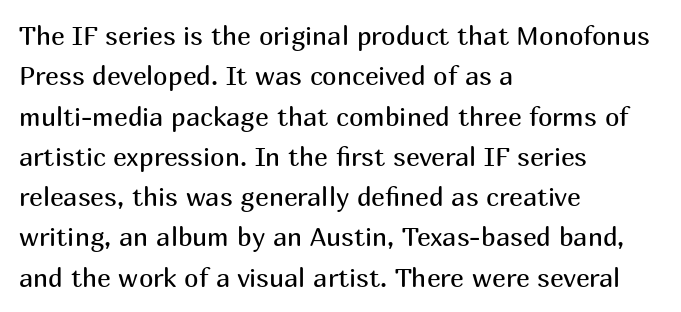
The image shows 26 px text type, upright; set left-aligned, normal line spacing (1.55x), normal letter spacing, not underlined.
